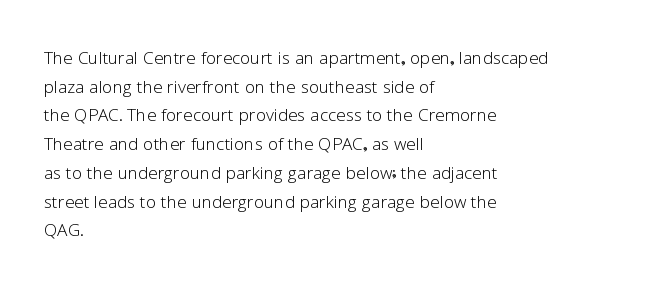
The image shows 23 px text type, upright; set left-aligned, normal line spacing (1.25x), normal letter spacing, not underlined.
